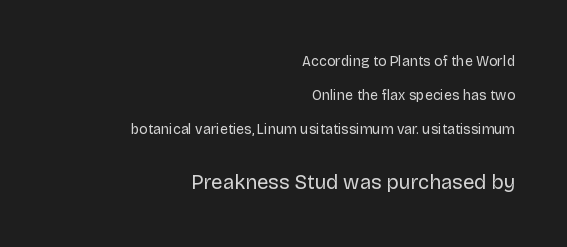
Q: Is the text bold? A: No.
Q: Is the text italic (slanted)? A: No, it is upright.
Q: Is the text underlined? A: No.
Q: How is the paragraph aligned? A: Right-aligned.
Q: Is the spacing between letters normal or unusually wide? A: Normal.
Q: Is the spacing between lines tight, normal or loose? A: Loose.
Q: Which block of text is set in a larger size, the first (top) or the second (bottom)? A: The second (bottom) one.
